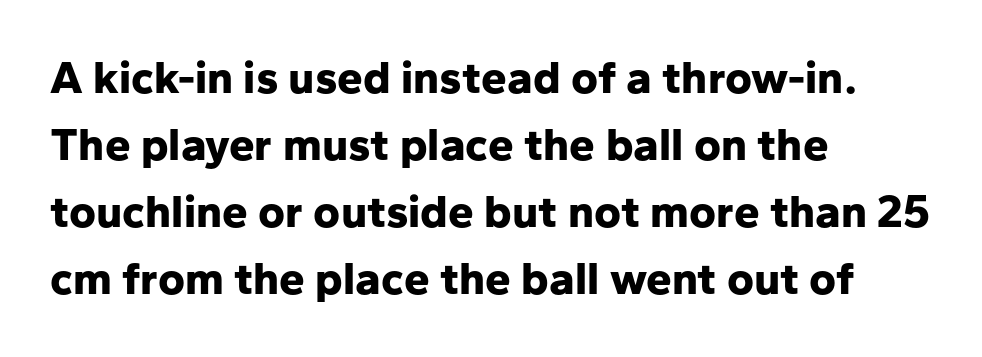
Q: Is the text bold? A: Yes.
Q: Is the text italic (slanted)? A: No, it is upright.
Q: Is the typeface a serif or a sans-serif typeface? A: Sans-serif.
Q: Is the text underlined? A: No.
Q: How is the paragraph aligned? A: Left-aligned.
Q: Is the spacing between letters normal or unusually wide? A: Normal.
Q: Is the spacing between lines tight, normal or loose? A: Normal.
Q: Width (condensed, normal, or wide)? A: Normal.
Q: Stroke contrast? A: Low.
Q: x-height? A: Medium.
Q: Monospaced? A: No.
